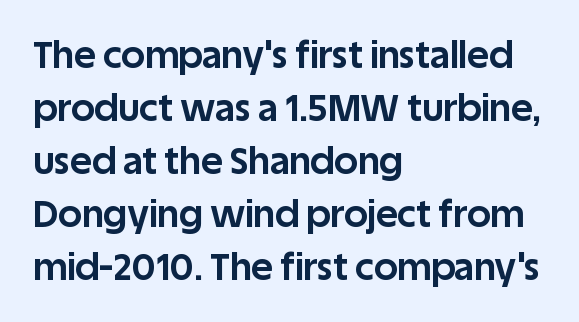
The image shows 37 px bold sans-serif type, upright; set left-aligned, normal line spacing (1.43x), normal letter spacing, not underlined; low stroke contrast and a large x-height.
